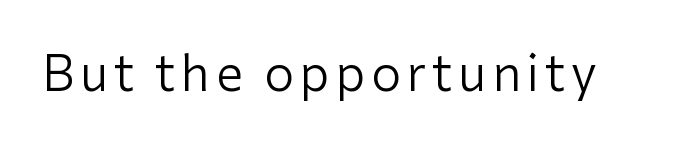
Do the letters lean? They stand straight. Classification — sans serif. The strokes are not fattened; the text isn't bold. Think of a printed novel: that variable character pitch is what you see here. Plain, unruled lines of type.
